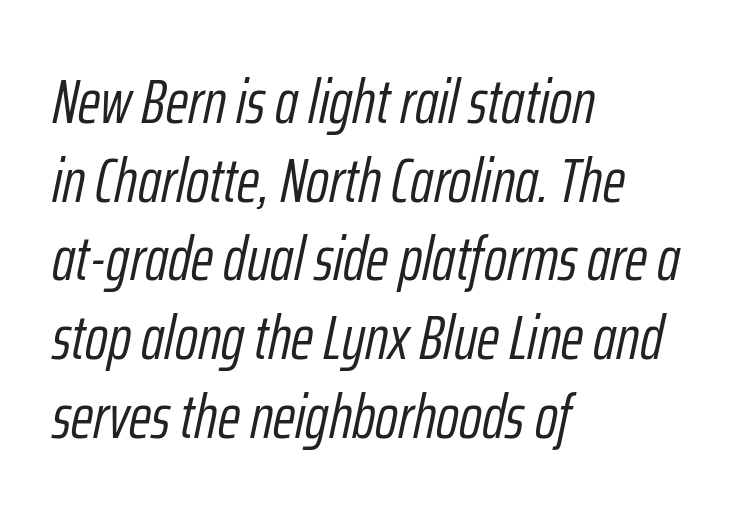
The image shows 62 px light, condensed type, italic (leaning right); set left-aligned, normal line spacing (1.27x), normal letter spacing, not underlined; low stroke contrast and a medium x-height.
